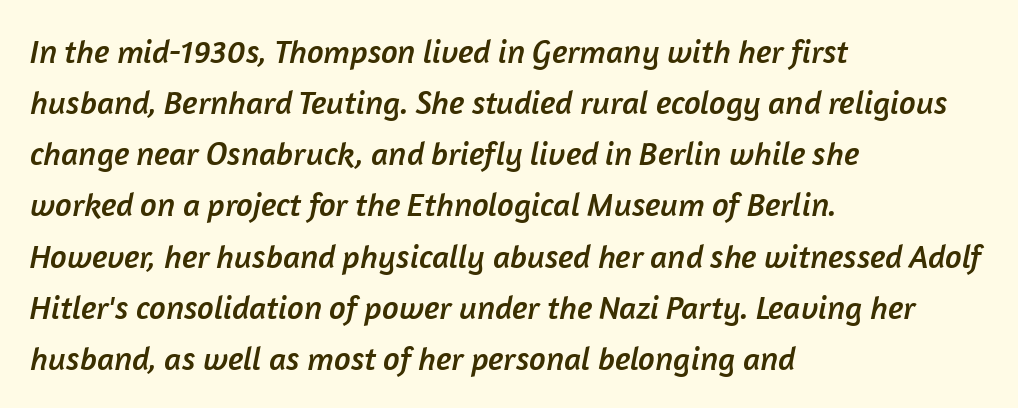
{"serif": "no", "width": "normal", "stroke_contrast": "low", "x_height": "medium", "monospaced": "no", "underline": "no", "align": "left", "line_spacing": "normal", "line_spacing_ratio": 1.55, "letter_spacing": "normal", "letter_spacing_em": 0.0, "glyph_px": 33}
